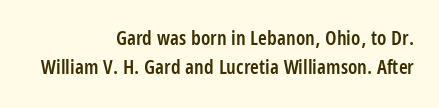
The image shows 20 px text type, upright; set right-aligned, normal line spacing (1.47x), normal letter spacing, not underlined.
